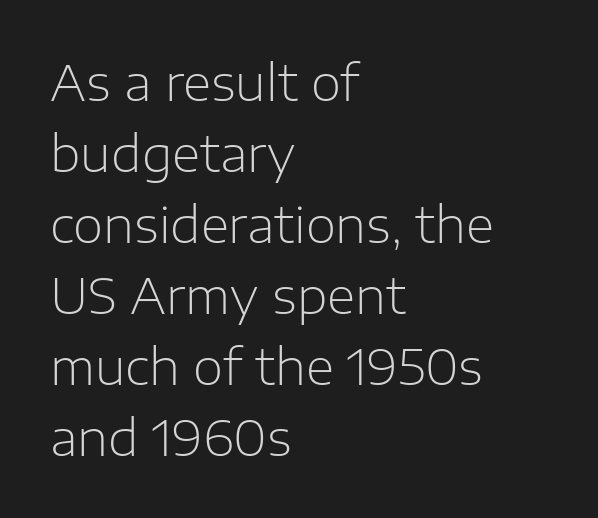
The image shows 49 px light sans-serif type, upright; set left-aligned, normal line spacing (1.45x), normal letter spacing, not underlined; low stroke contrast and a medium x-height.
